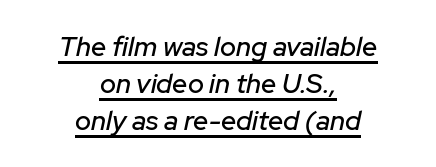
Q: Is the text italic (slanted)? A: Yes, it leans right by about 12 degrees.
Q: Is the text underlined? A: Yes.
Q: How is the paragraph aligned? A: Centered.
Q: Is the spacing between letters normal or unusually wide? A: Normal.
Q: Is the spacing between lines tight, normal or loose? A: Normal.
